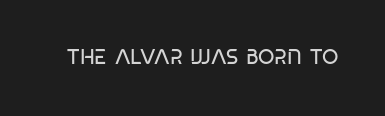
Q: Is the text bold? A: No.
Q: Is the text italic (slanted)? A: No, it is upright.
Q: Is the text underlined? A: No.
Q: Is the spacing between letters normal or unusually wide? A: Normal.
